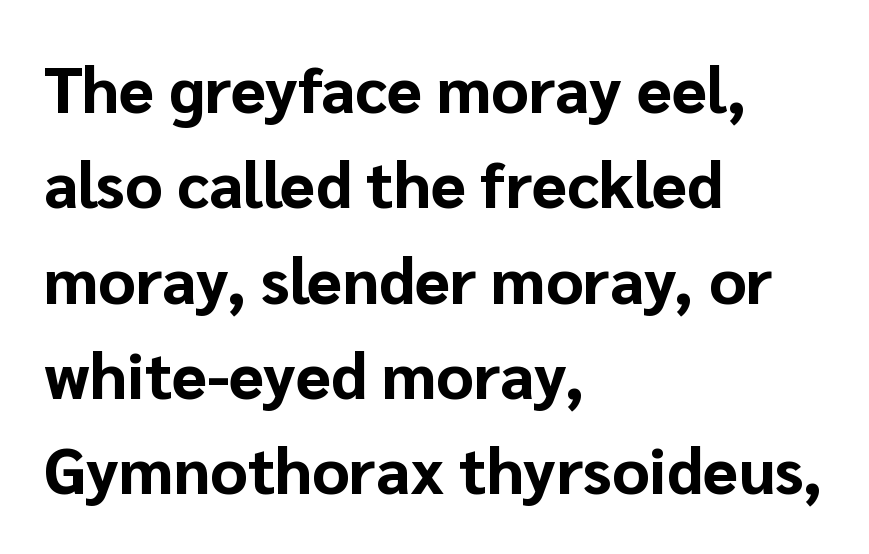
The image shows 64 px bold sans-serif type, upright; set left-aligned, normal line spacing (1.49x), normal letter spacing, not underlined; low stroke contrast and a medium x-height.
